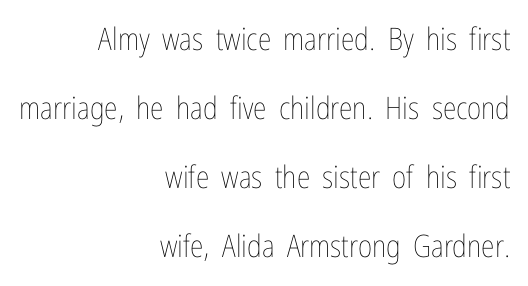
Q: Is the text bold? A: No.
Q: Is the text italic (slanted)? A: No, it is upright.
Q: Is the text underlined? A: No.
Q: How is the paragraph aligned? A: Right-aligned.
Q: Is the spacing between letters normal or unusually wide? A: Normal.
Q: Is the spacing between lines tight, normal or loose? A: Loose.
Q: Width (condensed, normal, or wide)? A: Condensed.
Q: Stroke contrast? A: Low.
Q: x-height? A: Medium.
Q: Monospaced? A: No.
